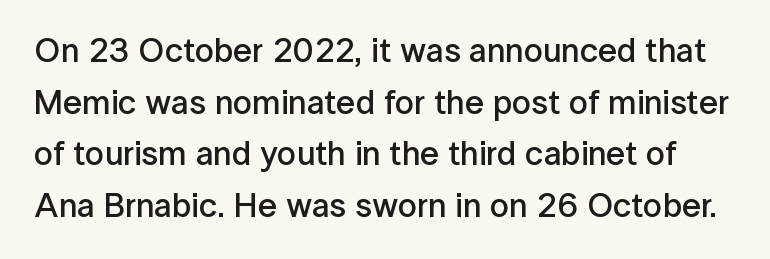
The image shows 34 px semibold sans-serif type, upright; set normal line spacing (1.52x), normal letter spacing, not underlined; low stroke contrast and a medium x-height.
